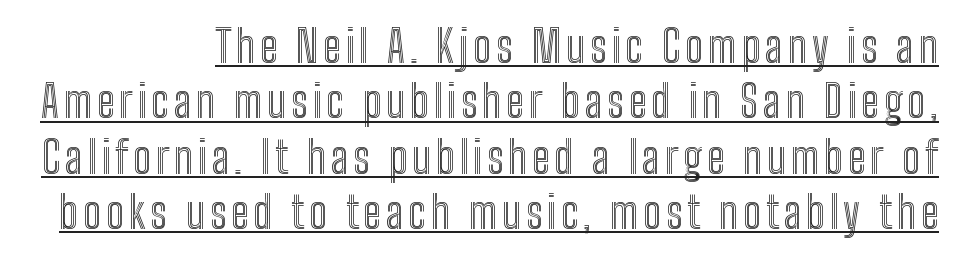
The sample's only ornament is a line tracing under the words. The rendering uses natural spacing where letterforms have individual widths. This block has exactly the height ordinary leading produces. It's the straight-up-and-down kind of type.
